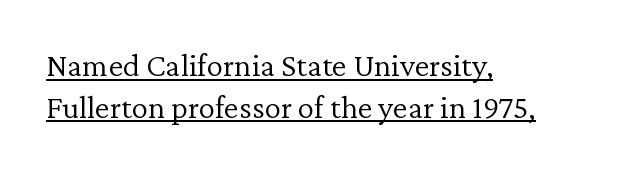
Horizontal alignment here is leftward, the default for most running prose. Bold? No — there's no thickening of the strokes. Between one letter and the next there's only the usual sliver of space. Is this a sans? No — the strokes have serifs. Italic? Not at all — the glyphs are vertical.
